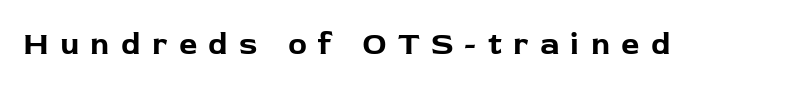
Posture: upright roman. Caption: bold face, heavy strokes. How are the letters spaced? Widely, with obvious added tracking. Look at the bottom of the vertical strokes: they stop flat, with no serifs.
